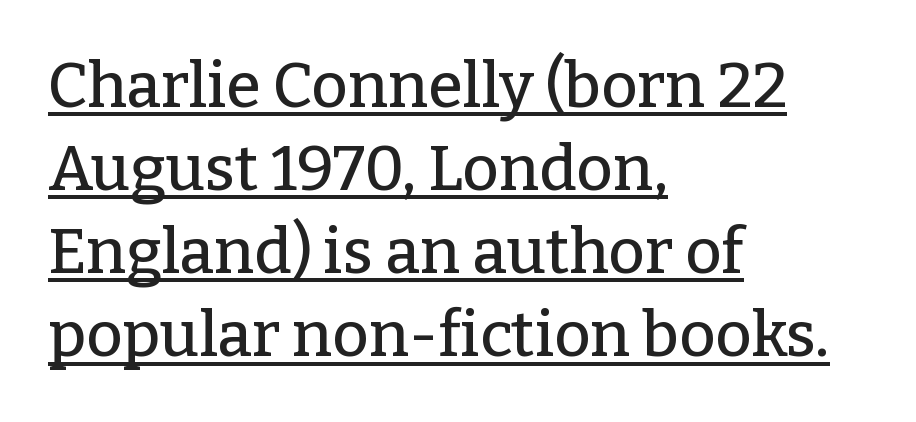
Q: Is the text italic (slanted)? A: No, it is upright.
Q: Is the typeface a serif or a sans-serif typeface? A: Serif.
Q: Is the text underlined? A: Yes.
Q: How is the paragraph aligned? A: Left-aligned.
Q: Is the spacing between letters normal or unusually wide? A: Normal.
Q: Is the spacing between lines tight, normal or loose? A: Normal.
Q: Width (condensed, normal, or wide)? A: Normal.
Q: Stroke contrast? A: Low.
Q: x-height? A: Medium.
Q: Monospaced? A: No.
